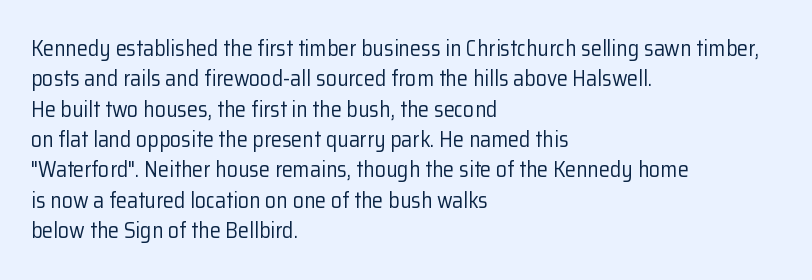
A quiet, ordinary-to-light weight characterises the typeface. The text block is weighted toward the left margin, trailing off unevenly rightward. This rendering leaves character spacing at its baseline value. Characters remain perfectly vertical along every line. The strip under each line holds only bare page.
